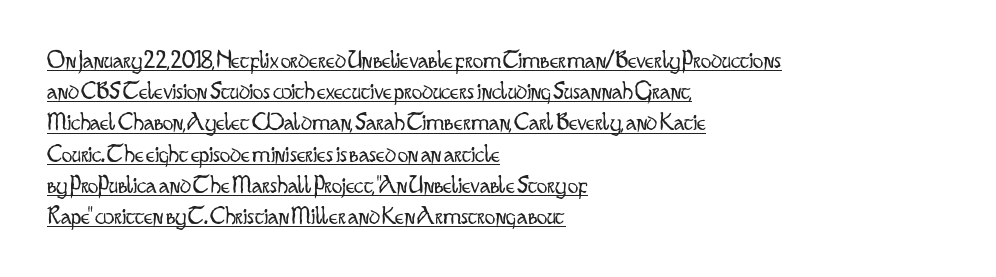
{"italic": "no", "bold": "no", "underline": "yes", "align": "left", "line_spacing_ratio": 1.2, "letter_spacing": "normal", "letter_spacing_em": 0.0, "glyph_px": 26}
